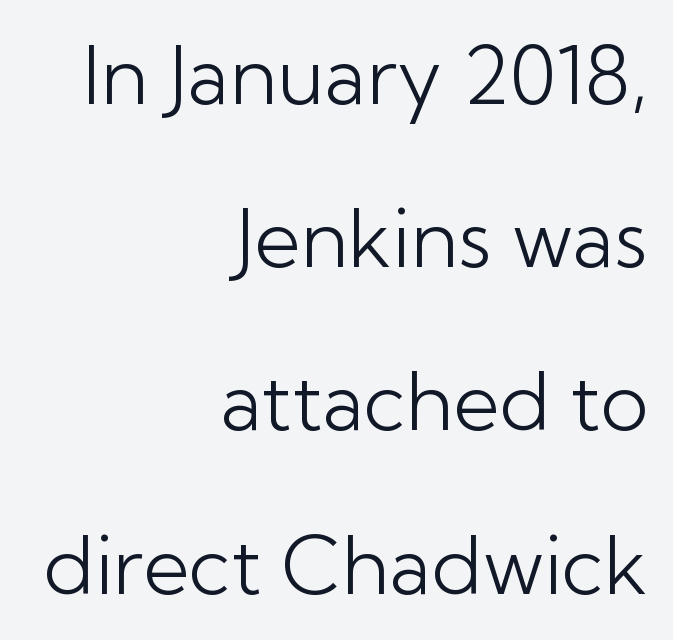
Is the stroke heavy? The answer is a plain regular-or-lighter. The type sits square on the baseline with zero lean. These lines are rendered in a variable-pitch font. Which margin do the lines hug? The right one — the left edge is uneven. The passage shown is typeset with a sans-serif family.
